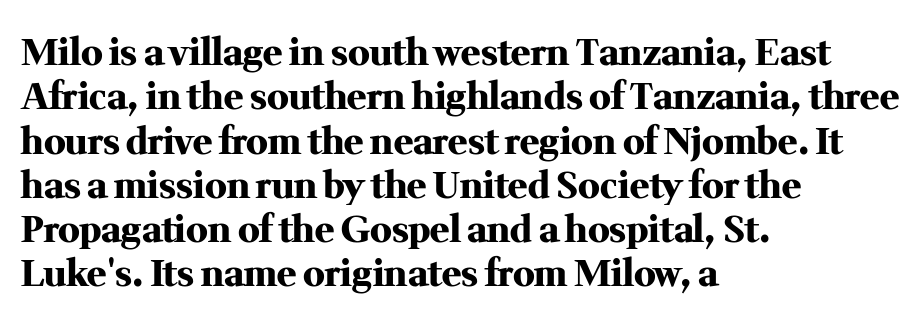
{"serif": "yes", "italic": "no", "bold": "yes", "weight": "heavy", "width": "normal", "stroke_contrast": "medium", "x_height": "medium", "monospaced": "no", "underline": "no", "align": "left", "line_spacing_ratio": 1.23, "letter_spacing": "normal", "letter_spacing_em": 0.0, "glyph_px": 36}
